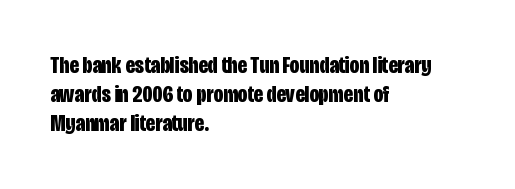
The image shows 24 px bold type, upright; set left-aligned, line spacing 1.21x, normal letter spacing, not underlined.
